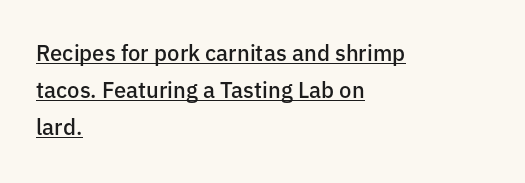
Q: Is the text bold? A: Semi-bold.
Q: Is the text italic (slanted)? A: No, it is upright.
Q: Is the text underlined? A: Yes.
Q: How is the paragraph aligned? A: Left-aligned.
Q: Is the spacing between letters normal or unusually wide? A: Normal.
Q: Is the spacing between lines tight, normal or loose? A: Normal.
